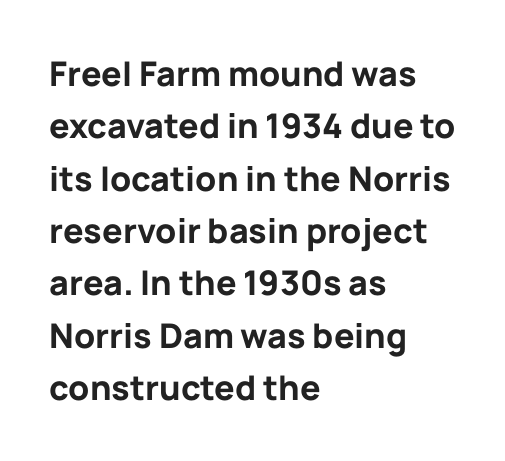
{"serif": "no", "italic": "no", "bold": "yes", "weight": "bold", "width": "normal", "stroke_contrast": "low", "x_height": "medium", "monospaced": "no", "underline": "no", "align": "left", "line_spacing": "normal", "line_spacing_ratio": 1.54, "letter_spacing": "normal", "letter_spacing_em": 0.0, "glyph_px": 34}
